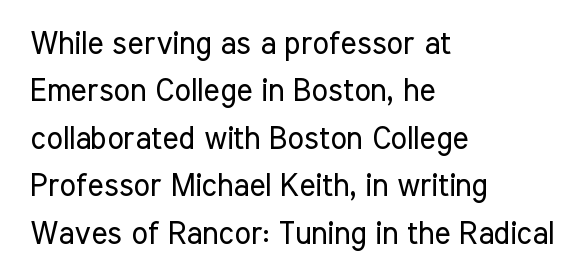
Q: Is the text bold? A: No.
Q: Is the text italic (slanted)? A: No, it is upright.
Q: Is the typeface a serif or a sans-serif typeface? A: Sans-serif.
Q: Is the text underlined? A: No.
Q: How is the paragraph aligned? A: Left-aligned.
Q: Is the spacing between letters normal or unusually wide? A: Normal.
Q: Is the spacing between lines tight, normal or loose? A: Normal.
Q: Width (condensed, normal, or wide)? A: Condensed.
Q: Stroke contrast? A: Low.
Q: x-height? A: Medium.
Q: Monospaced? A: No.
